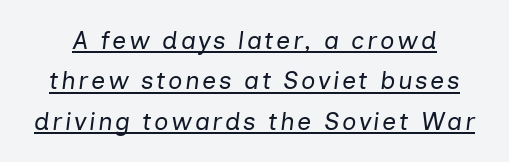
{"italic": "yes", "lean": "right", "slant_degrees": 7, "bold": "no", "underline": "yes", "line_spacing": "normal", "line_spacing_ratio": 1.62, "glyph_px": 25}
